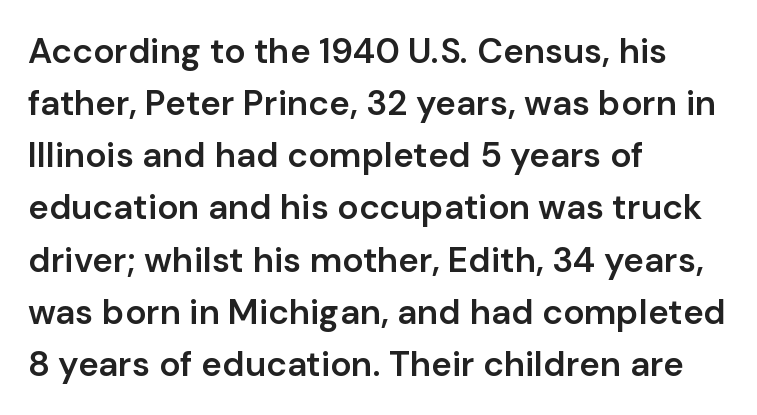
Firm but not heavy-handed strokes: this text is semibold. The font's upright variant was chosen for this text. These lines are rendered in a variable-pitch font. Each line starts at the same left margin while the right side varies. Regarding leading, the lines here are spaced in the standard way. The characters display no serif detailing; their extremities are plain.
